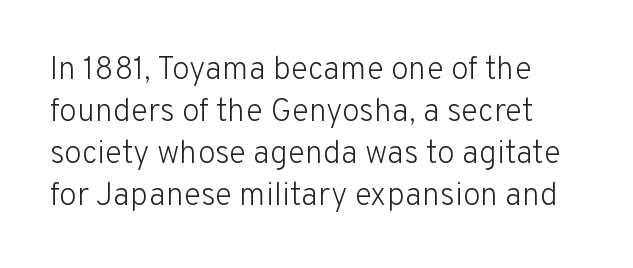
The image shows 32 px light sans-serif type, upright; set normal line spacing (1.31x), normal letter spacing, not underlined; low stroke contrast and a medium x-height.
